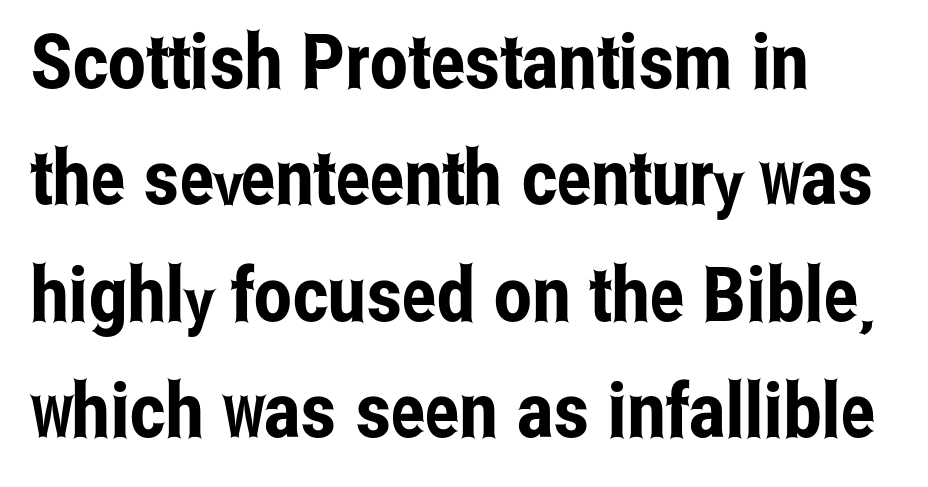
{"serif": "no", "italic": "no", "width": "condensed", "stroke_contrast": "low", "x_height": "medium", "monospaced": "no", "underline": "no", "align": "left", "line_spacing": "normal", "line_spacing_ratio": 1.53, "letter_spacing": "normal", "letter_spacing_em": 0.0, "glyph_px": 76}
